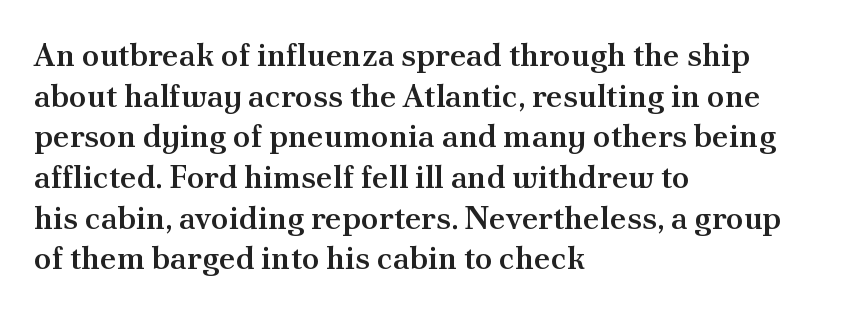
The letters stand straight up with perfectly vertical stems. If you measured baseline to baseline, you'd find a middling distance. Small tapered or slab feet sit at the stroke ends, so this counts as serif. The letters sit at their default tracking, neither squeezed nor spread.
